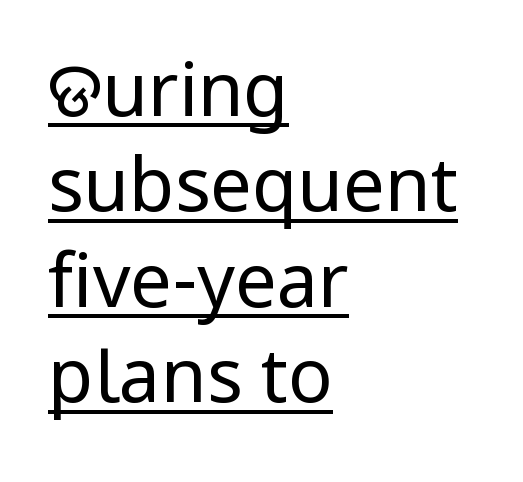
Q: Is the text bold? A: No.
Q: Is the text italic (slanted)? A: No, it is upright.
Q: Is the typeface a serif or a sans-serif typeface? A: Sans-serif.
Q: Is the text underlined? A: Yes.
Q: How is the paragraph aligned? A: Left-aligned.
Q: Is the spacing between letters normal or unusually wide? A: Normal.
Q: Is the spacing between lines tight, normal or loose? A: Normal.
Q: Width (condensed, normal, or wide)? A: Normal.
Q: Stroke contrast? A: Low.
Q: x-height? A: Medium.
Q: Monospaced? A: No.
